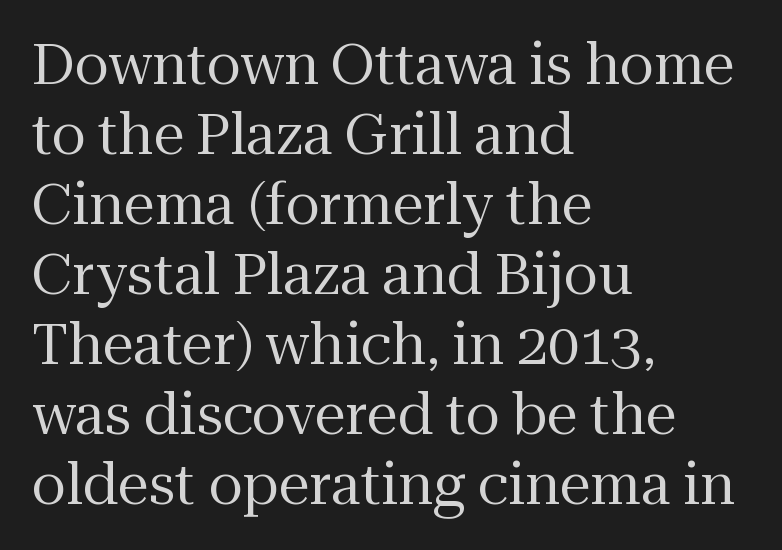
This sample has the flowing, uneven cadence of proportional lettering. Observe the ordinary spacing: letters are neighbours, not strangers. Do the letters lean? They stand straight. Stroke terminals: seriffed.
